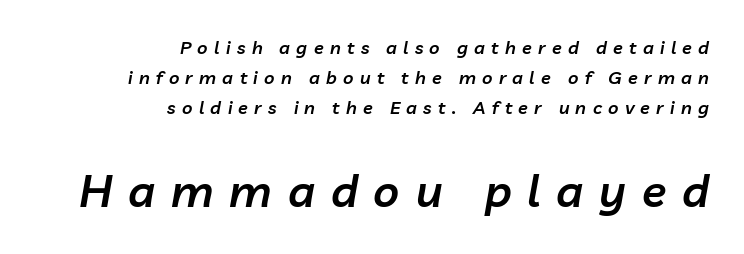
Q: Is the text bold? A: Semi-bold.
Q: Is the text italic (slanted)? A: Yes, it leans right by about 10 degrees.
Q: Is the text underlined? A: No.
Q: How is the paragraph aligned? A: Right-aligned.
Q: Is the spacing between letters normal or unusually wide? A: Unusually wide.
Q: Is the spacing between lines tight, normal or loose? A: Normal.
Q: Which block of text is set in a larger size, the first (top) or the second (bottom)? A: The second (bottom) one.
Q: Width (condensed, normal, or wide)? A: Normal.
Q: Stroke contrast? A: Low.
Q: x-height? A: Medium.
Q: Monospaced? A: No.
